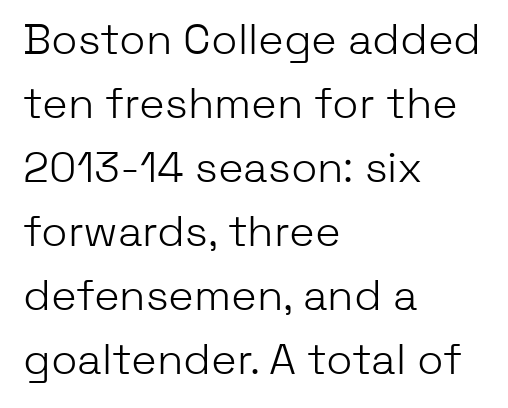
{"serif": "no", "italic": "no", "bold": "no", "weight": "light", "width": "normal", "stroke_contrast": "low", "x_height": "medium", "monospaced": "no", "underline": "no", "align": "left", "line_spacing": "normal", "line_spacing_ratio": 1.49, "letter_spacing": "normal", "letter_spacing_em": 0.0, "glyph_px": 43}
